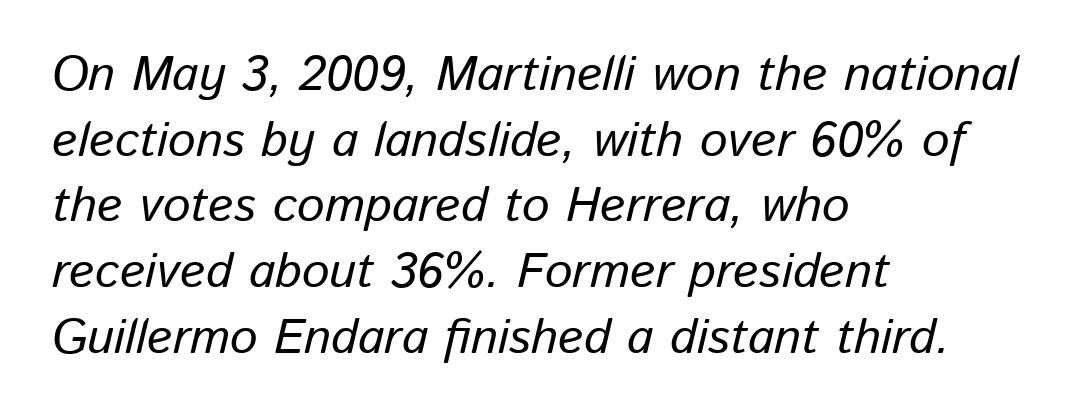
{"italic": "yes", "lean": "right", "slant_degrees": 13, "width": "normal", "stroke_contrast": "low", "x_height": "medium", "monospaced": "no", "underline": "no", "align": "left", "line_spacing": "normal", "line_spacing_ratio": 1.34, "letter_spacing": "normal", "letter_spacing_em": 0.0, "glyph_px": 49}
